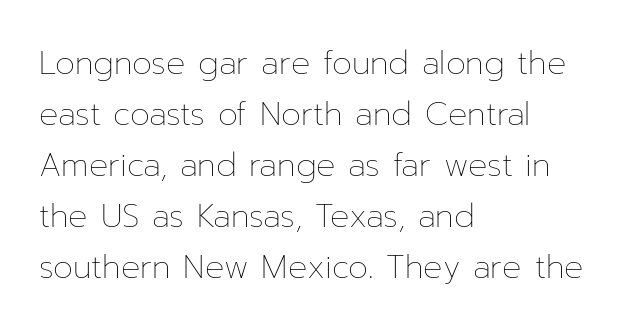
How would I describe the line gaps? Plain and ordinary. How are the letters spaced? Ordinarily, with no added tracking. Each row of text sits above clean, open space. Tall strokes in this sample are plumb rather than angled.
